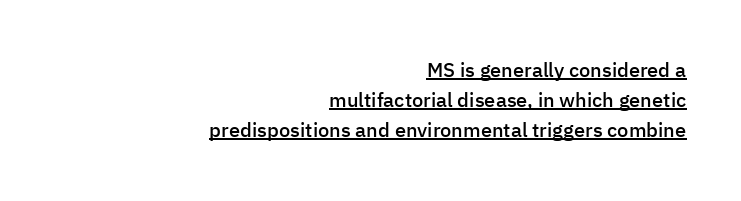
{"italic": "no", "bold": "semi", "underline": "yes", "align": "right", "line_spacing": "normal", "line_spacing_ratio": 1.49, "letter_spacing": "normal", "letter_spacing_em": 0.0, "glyph_px": 20}
